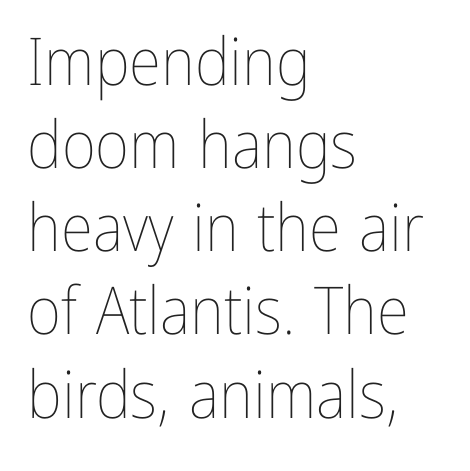
{"italic": "no", "bold": "no", "weight": "thin", "width": "condensed", "stroke_contrast": "low", "x_height": "medium", "monospaced": "no", "underline": "no", "align": "left", "line_spacing": "normal", "line_spacing_ratio": 1.26, "letter_spacing": "normal", "letter_spacing_em": 0.0, "glyph_px": 66}
